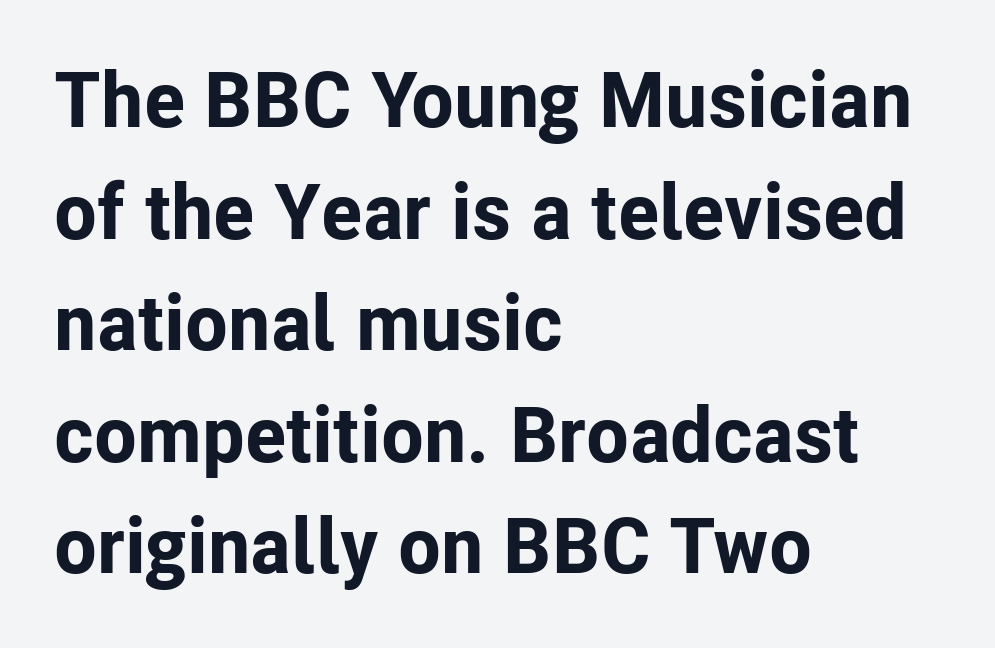
Q: Is the text bold? A: Yes.
Q: Is the text italic (slanted)? A: No, it is upright.
Q: Is the typeface a serif or a sans-serif typeface? A: Sans-serif.
Q: Is the text underlined? A: No.
Q: How is the paragraph aligned? A: Left-aligned.
Q: Is the spacing between letters normal or unusually wide? A: Normal.
Q: Is the spacing between lines tight, normal or loose? A: Normal.
Q: Width (condensed, normal, or wide)? A: Normal.
Q: Stroke contrast? A: Low.
Q: x-height? A: Medium.
Q: Monospaced? A: No.
